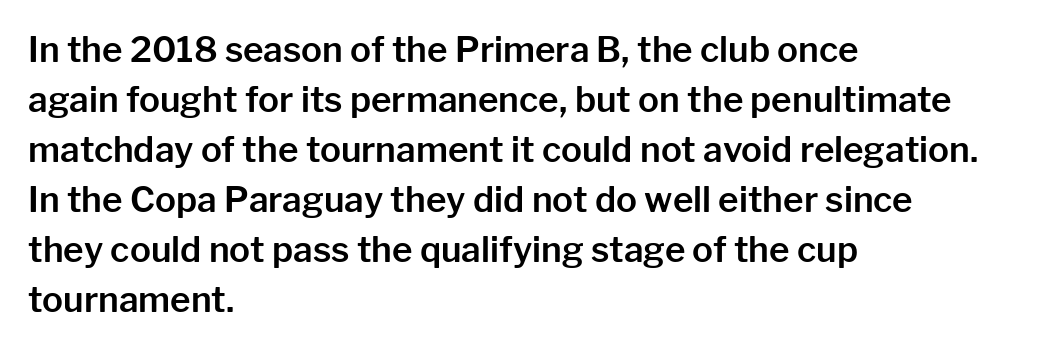
Q: Is the text italic (slanted)? A: No, it is upright.
Q: Is the typeface a serif or a sans-serif typeface? A: Sans-serif.
Q: Is the text underlined? A: No.
Q: How is the paragraph aligned? A: Left-aligned.
Q: Is the spacing between letters normal or unusually wide? A: Normal.
Q: Is the spacing between lines tight, normal or loose? A: Normal.
Q: Width (condensed, normal, or wide)? A: Normal.
Q: Stroke contrast? A: Low.
Q: x-height? A: Medium.
Q: Monospaced? A: No.
